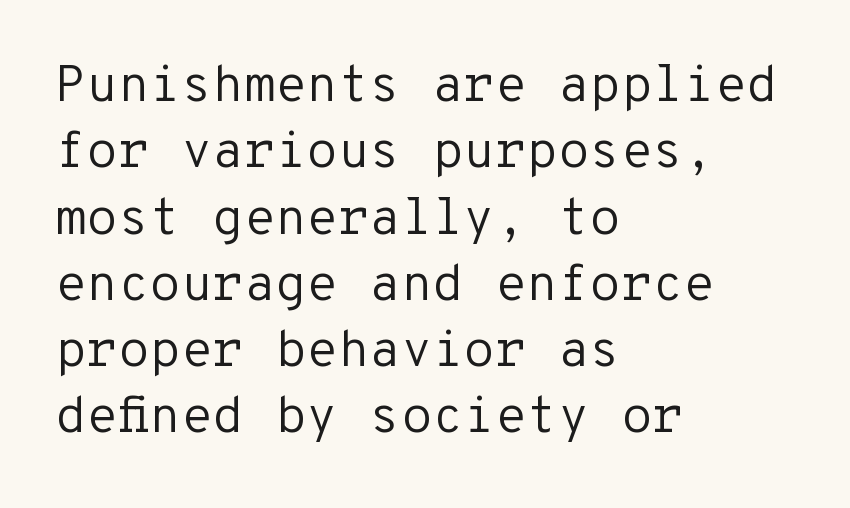
Q: Is the text bold? A: No.
Q: Is the text italic (slanted)? A: No, it is upright.
Q: Is the typeface a serif or a sans-serif typeface? A: Sans-serif.
Q: Is the text underlined? A: No.
Q: How is the paragraph aligned? A: Left-aligned.
Q: Is the spacing between letters normal or unusually wide? A: Normal.
Q: Is the spacing between lines tight, normal or loose? A: Normal.
Q: Width (condensed, normal, or wide)? A: Normal.
Q: Stroke contrast? A: Low.
Q: x-height? A: Medium.
Q: Monospaced? A: Yes.
